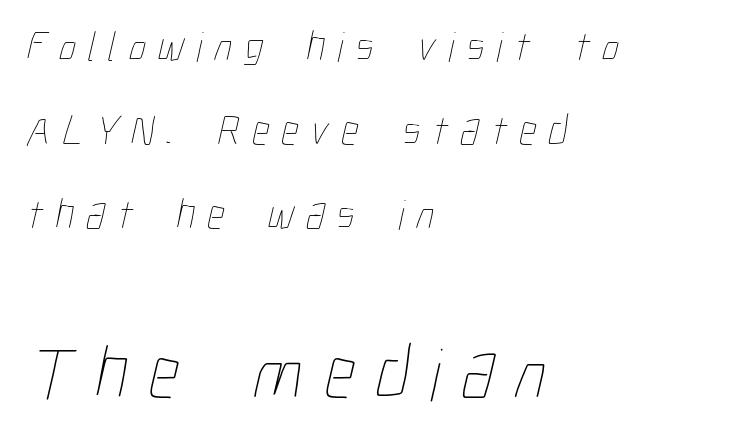
Q: Is the text bold? A: No.
Q: Is the text underlined? A: No.
Q: How is the paragraph aligned? A: Left-aligned.
Q: Is the spacing between letters normal or unusually wide? A: Unusually wide.
Q: Is the spacing between lines tight, normal or loose? A: Loose.
Q: Which block of text is set in a larger size, the first (top) or the second (bottom)? A: The second (bottom) one.
Q: Width (condensed, normal, or wide)? A: Condensed.
Q: Stroke contrast? A: Low.
Q: x-height? A: Medium.
Q: Monospaced? A: No.
